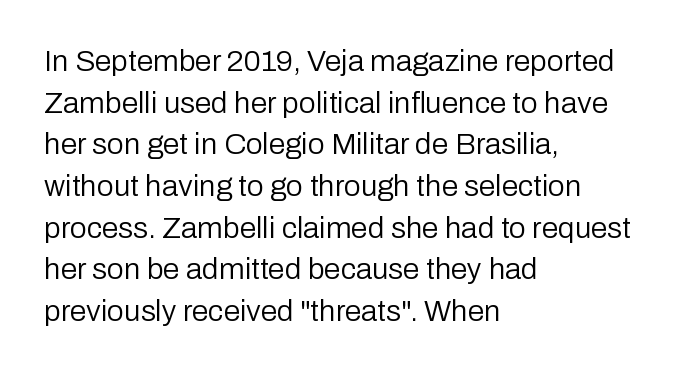
Is there any slant? The stems are plumb. No chunkiness to these letters — they're not bold. The glyphs in this specimen are sans serif. These lines keep a tight, regular rhythm from letter to letter. A normal amount of white space separates one row of letters from the next.
